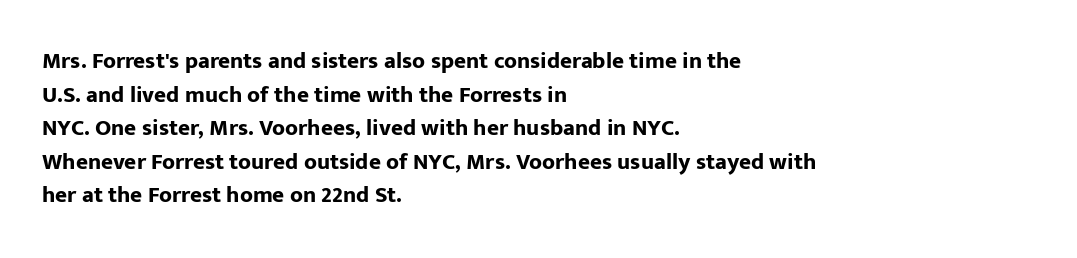
Each line starts at the same left margin while the right side varies. One glance says typical: line gaps are just what's usual. Nope, not italic — everything's standing straight. Plenty of ink on the page — the face is bold.
